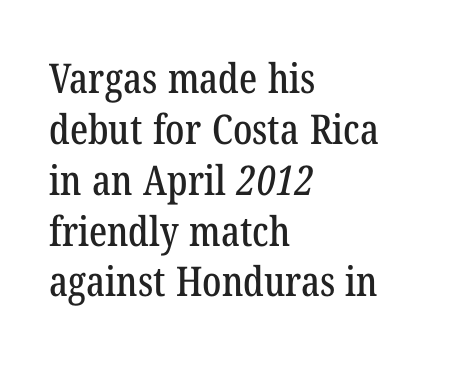
The text was rendered using a seriffed face with decorative stroke endings. Alignment: flush left. Looks like regular typesetting: each glyph gets only the width it needs. This sample uses plain, unmodified letter spacing. The space beneath each line is pristine and unruled.
